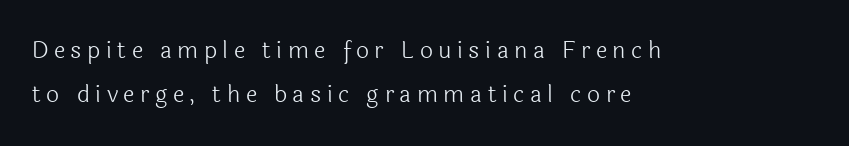
Q: Is the text bold? A: No.
Q: Is the text italic (slanted)? A: No, it is upright.
Q: Is the text underlined? A: No.
Q: How is the paragraph aligned? A: Left-aligned.
Q: Is the spacing between letters normal or unusually wide? A: Unusually wide.
Q: Is the spacing between lines tight, normal or loose? A: Loose.
